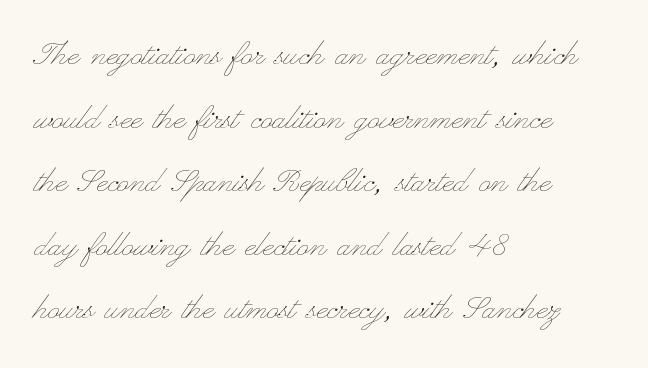
Do the characters align in a grid? No, the font is proportional. Each stroke keeps to a modest, everyday thickness or less. This rendering uses left alignment, leaving the right contour irregular. In terms of letterspacing, this is plain default setting.
